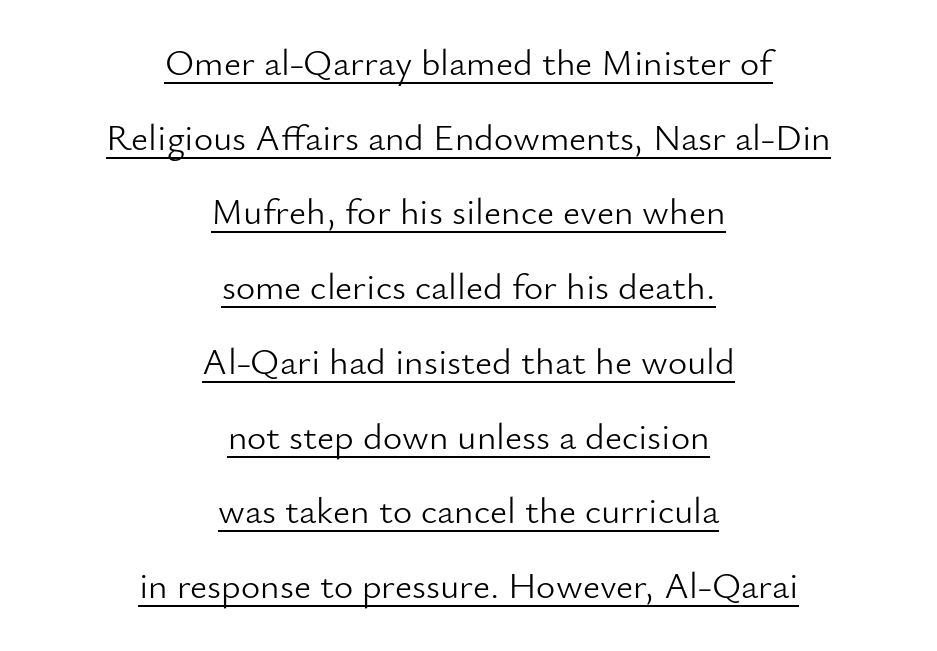
{"serif": "no", "italic": "no", "bold": "no", "weight": "light", "width": "normal", "stroke_contrast": "low", "x_height": "small", "monospaced": "no", "underline": "yes", "align": "center", "line_spacing": "loose", "line_spacing_ratio": 2.02, "letter_spacing": "normal", "letter_spacing_em": 0.0, "glyph_px": 37}
